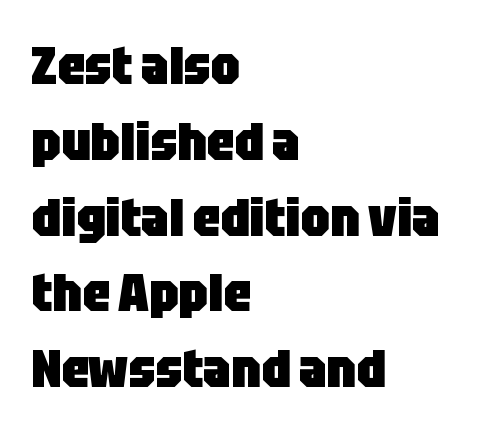
{"serif": "no", "italic": "no", "bold": "yes", "weight": "heavy", "width": "condensed", "stroke_contrast": "low", "x_height": "large", "monospaced": "no", "underline": "no", "align": "left", "line_spacing": "normal", "line_spacing_ratio": 1.43, "letter_spacing": "normal", "letter_spacing_em": 0.0, "glyph_px": 53}
